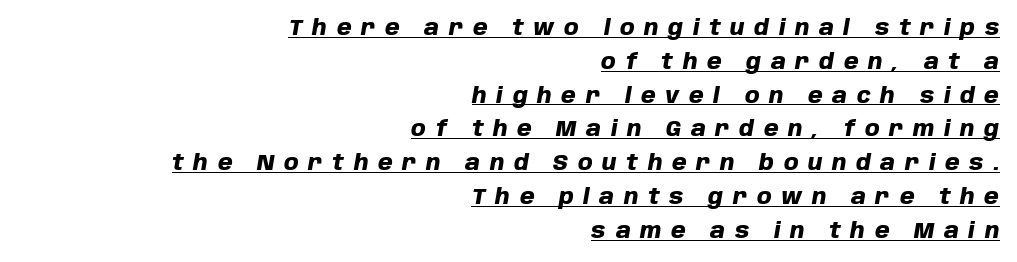
Q: Is the text bold? A: Yes.
Q: Is the text italic (slanted)? A: Yes, it leans right by about 10 degrees.
Q: Is the text underlined? A: Yes.
Q: How is the paragraph aligned? A: Right-aligned.
Q: Is the spacing between letters normal or unusually wide? A: Unusually wide.
Q: Is the spacing between lines tight, normal or loose? A: Normal.
